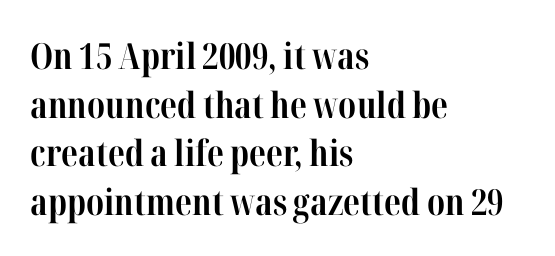
No word sits above an underline. The rows are spaced the way most documents space them. Unlike italic type, these characters show no tilt at all. Think of a printed novel: that variable character pitch is what you see here. A student would call this left alignment; a typographer would say flush left, rag right. The glyphs in this specimen are seriffed.
